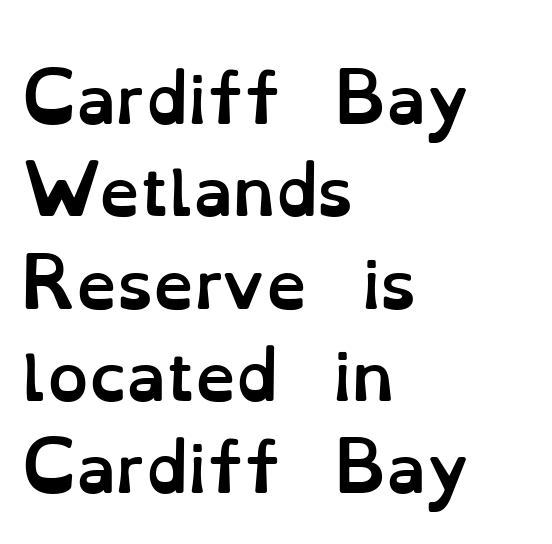
Reading down the block, your eye returns to a fixed left position each line. Reading down the column, the eye jumps a familiar distance to each next line. A typesetter would mark this as roman, not italic. How are the letters spaced? Ordinarily, with no added tracking. Is this a fixed-width face? No — the glyphs have proportional, varying widths.
